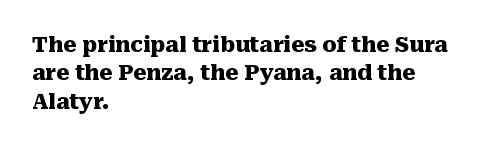
The lines in this sample share a left origin and differ only in where they stop. The block of text has a typical density, with ordinary space between rows. Posture: upright roman. The characters look thick and weighty, a clear bold. Letters rest on an invisible, unmarked baseline. There is no visible air inserted between adjacent glyphs.
